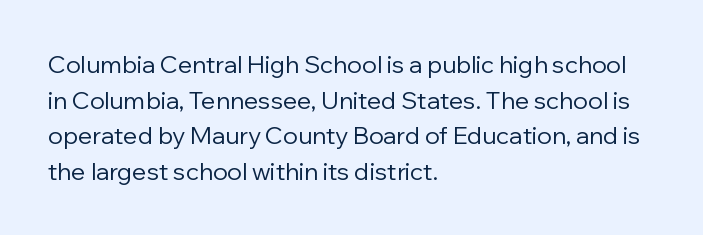
No italicization has been applied; the sample stays upright. Each line starts at the same left margin while the right side varies. Weight: regular or lighter. Compared with typical paragraphs, the rows here are spaced about the same. No extra tracking has been applied to these lines. Any mark beneath the type? The region is blank.
